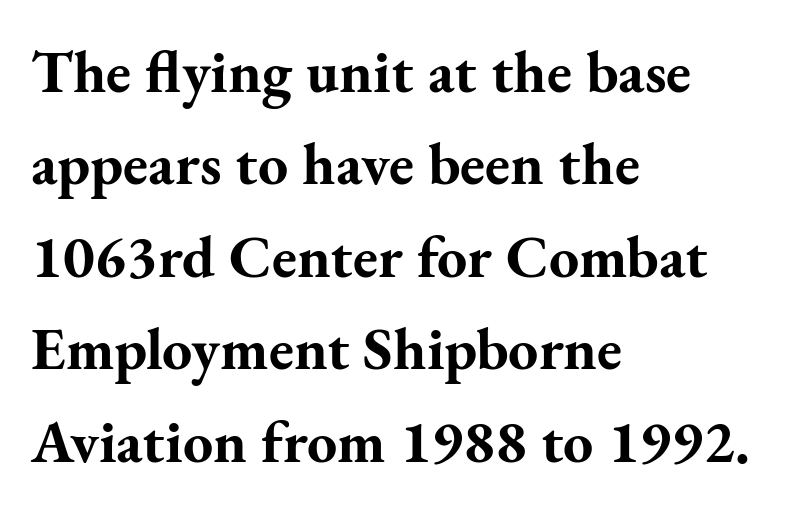
{"serif": "yes", "italic": "no", "bold": "yes", "weight": "bold", "width": "normal", "stroke_contrast": "medium", "x_height": "small", "monospaced": "no", "underline": "no", "align": "left", "line_spacing": "normal", "line_spacing_ratio": 1.54, "letter_spacing": "normal", "letter_spacing_em": 0.0, "glyph_px": 60}
